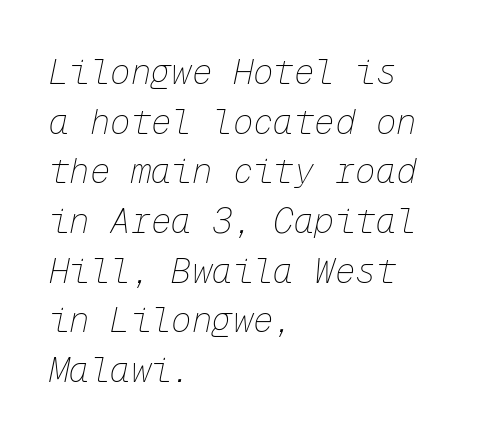
{"italic": "yes", "lean": "right", "slant_degrees": 12, "bold": "no", "weight": "thin", "width": "normal", "stroke_contrast": "low", "x_height": "medium", "monospaced": "yes", "underline": "no", "align": "left", "line_spacing": "normal", "line_spacing_ratio": 1.46, "letter_spacing": "normal", "letter_spacing_em": 0.0, "glyph_px": 34}
